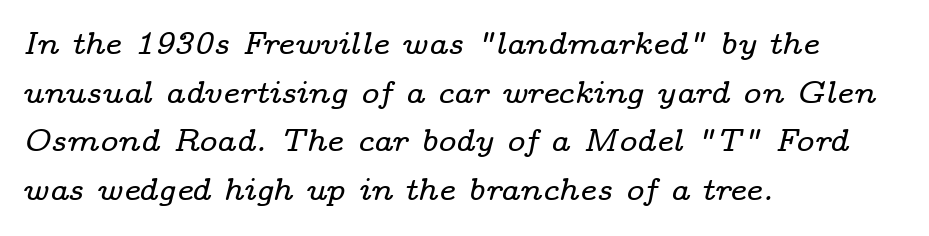
Q: Is the text italic (slanted)? A: Yes, it leans right by about 14 degrees.
Q: Is the typeface a serif or a sans-serif typeface? A: Serif.
Q: Is the text underlined? A: No.
Q: How is the paragraph aligned? A: Left-aligned.
Q: Is the spacing between letters normal or unusually wide? A: Normal.
Q: Is the spacing between lines tight, normal or loose? A: Normal.
Q: Width (condensed, normal, or wide)? A: Wide.
Q: Stroke contrast? A: Low.
Q: x-height? A: Medium.
Q: Monospaced? A: No.
